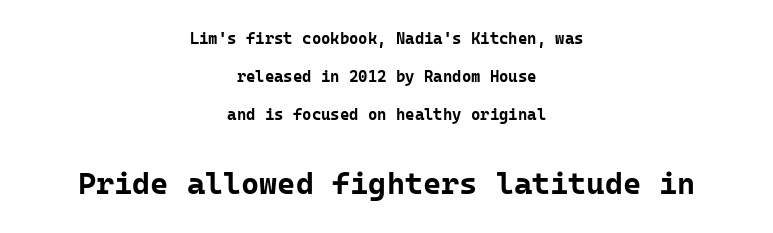
Think of a typewriter: that constant character pitch is what you see here. The whitespace from short lines is split evenly between both sides. Plain, unruled lines of type. Standard letterfit; no display-style spreading of the glyphs. This block would shrink considerably if given ordinary leading; it's expanded now. Typographically, this falls in the sans-serif category.
